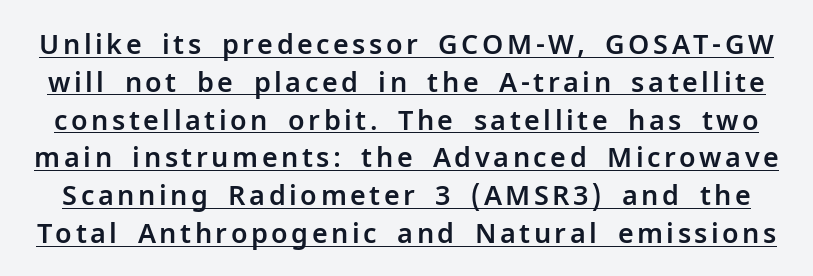
Q: Is the text italic (slanted)? A: No, it is upright.
Q: Is the text underlined? A: Yes.
Q: Is the spacing between lines tight, normal or loose? A: Normal.
